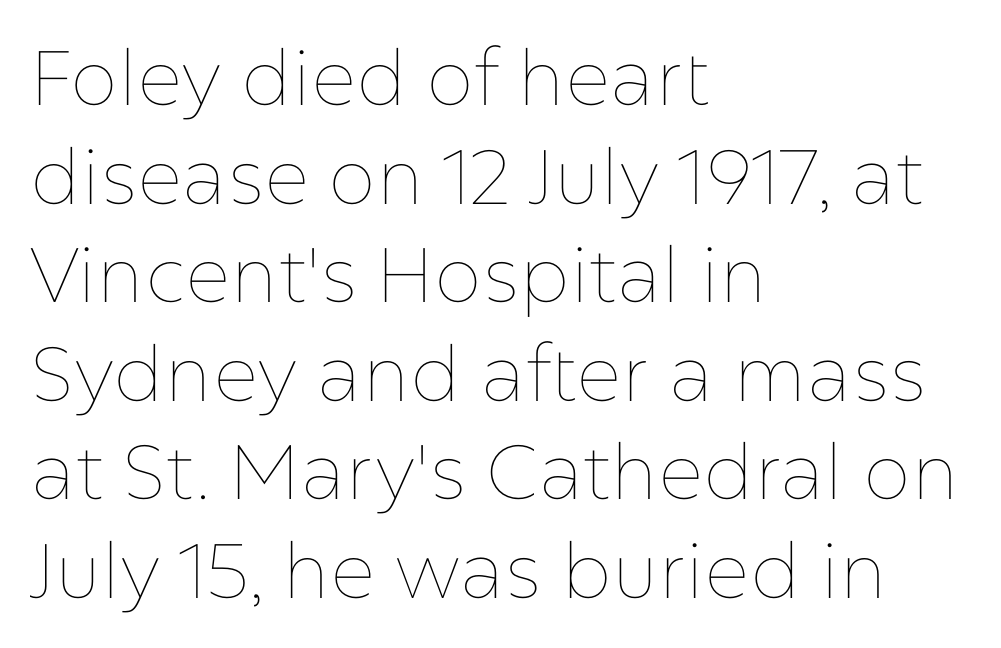
{"italic": "no", "bold": "no", "weight": "thin", "width": "normal", "stroke_contrast": "low", "x_height": "medium", "monospaced": "no", "underline": "no", "align": "left", "line_spacing": "normal", "line_spacing_ratio": 1.28, "letter_spacing": "normal", "letter_spacing_em": 0.0, "glyph_px": 77}
